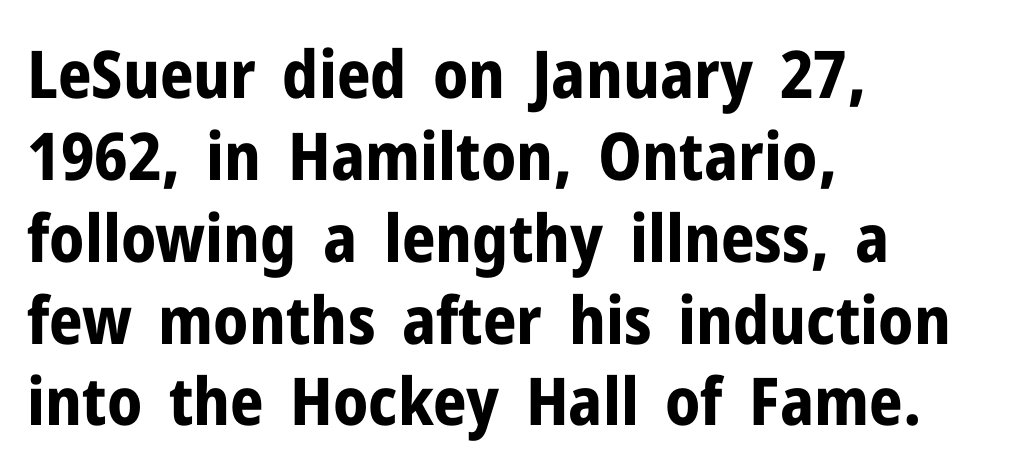
These lines are rendered in a variable-pitch font. The font is running at its bold setting. Each word holds together tightly as a unit, with standard inter-letter gaps. Casual observation: everything's shoved over to the left.
